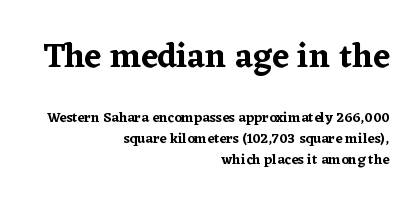
Ordinary non-slanted type is in use. Alignment: flush right. The gaps between neighbouring characters are ordinary and unremarkable. The letters advance in unequal steps, a hallmark of proportional type. The type family on display is of the serif kind. These lines sit exactly where default settings would place them.
